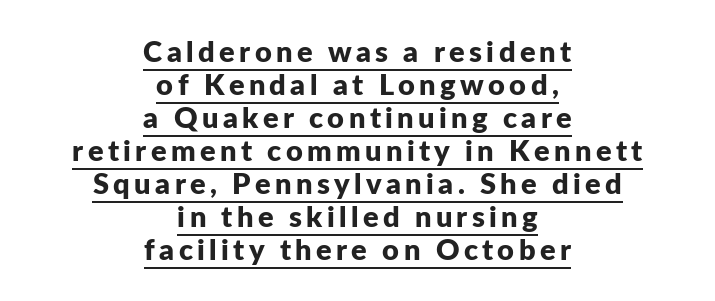
The image shows 29 px bold sans-serif type, upright; set centered, tight line spacing (1.14x), underlined; low stroke contrast and a medium x-height.
